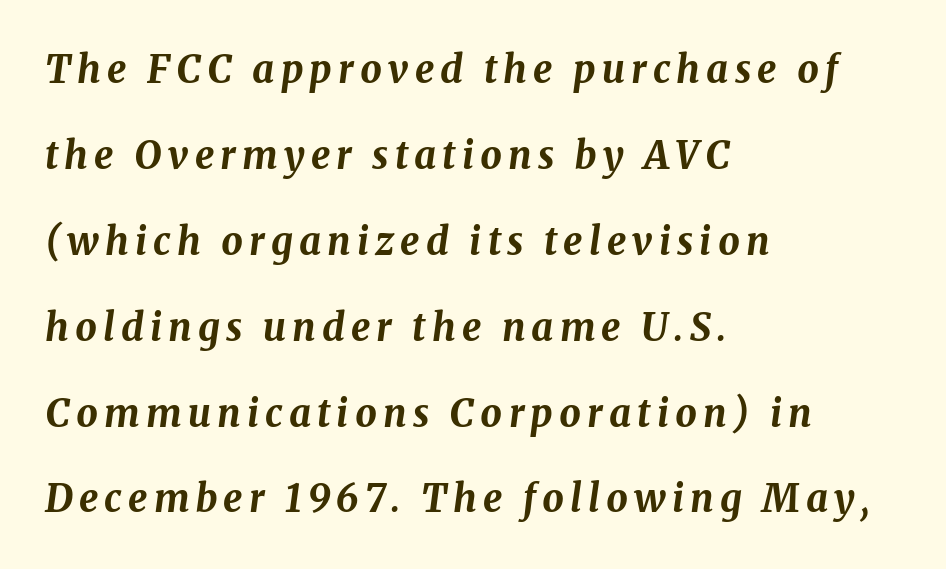
Q: Is the text bold? A: Yes.
Q: Is the text italic (slanted)? A: Yes, it leans right by about 8 degrees.
Q: Is the text underlined? A: No.
Q: How is the paragraph aligned? A: Left-aligned.
Q: Is the spacing between lines tight, normal or loose? A: Loose.
Q: Width (condensed, normal, or wide)? A: Normal.
Q: Stroke contrast? A: Medium.
Q: x-height? A: Medium.
Q: Monospaced? A: No.
